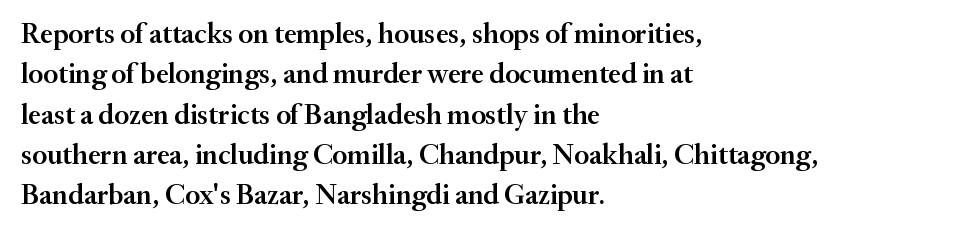
The block of text has a typical density, with ordinary space between rows. What weight is shown? A semibold, between regular and bold. This is roman type, the default non-slanted kind. Nobody touched the tracking dial on this one. The letters advance in unequal steps, a hallmark of proportional type.
